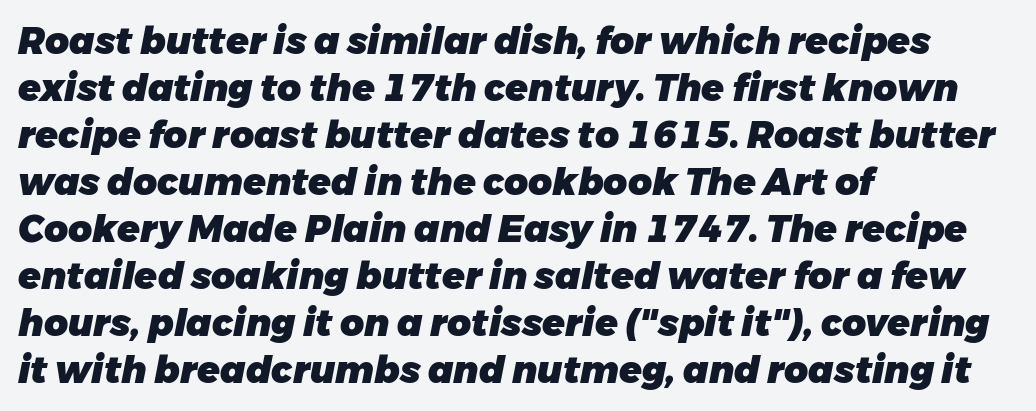
Leftover space on each line is placed entirely after the last word. The lettering tilts uniformly, giving the passage an italic look. Letter spacing: default. Has an underline been added? It has not.
